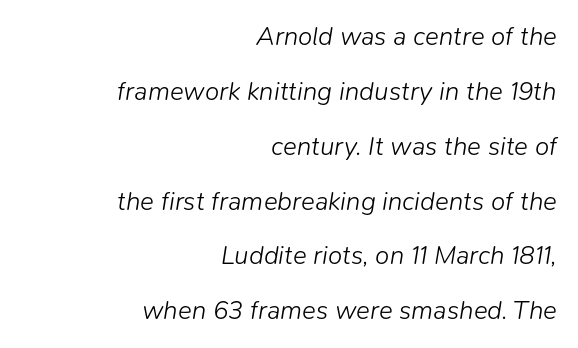
These lines are set flush right with a ragged left edge. Any mark beneath the type? The region is blank. An italicized treatment has been applied to the whole sample. The face looks like a standard text weight, possibly lighter.
